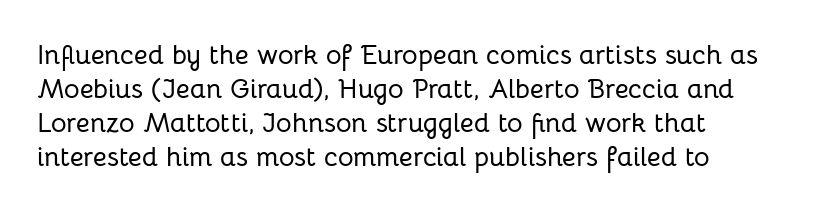
Q: Is the text italic (slanted)? A: No, it is upright.
Q: Is the text underlined? A: No.
Q: Is the spacing between letters normal or unusually wide? A: Normal.
Q: Is the spacing between lines tight, normal or loose? A: Normal.
